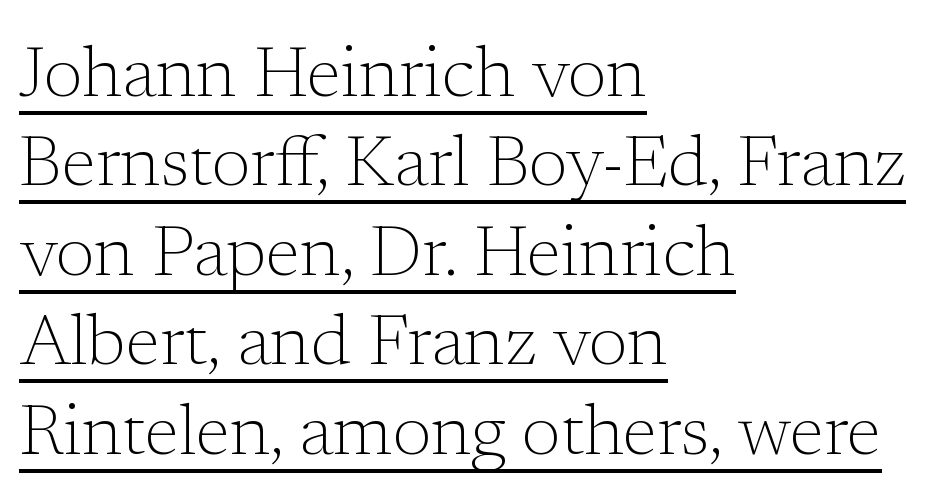
The image shows 71 px light serif type, upright; set left-aligned, normal line spacing (1.26x), normal letter spacing, underlined; low stroke contrast and a medium x-height.
